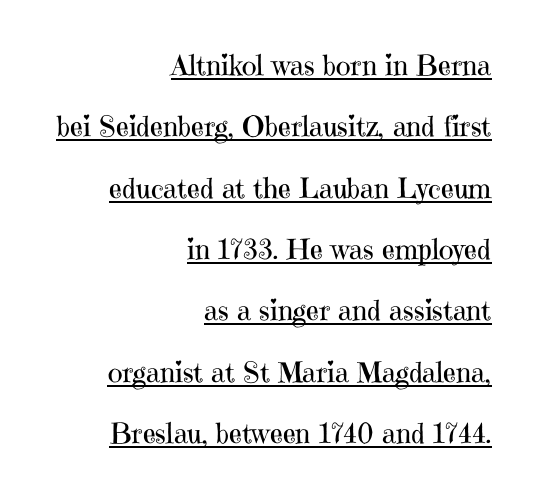
Varying glyph widths throughout — classic text-font behaviour. Rows of type keep a wide berth in the vertical direction. The type is set solid horizontally, with unmodified tracking. One-word summary of the alignment: right.
